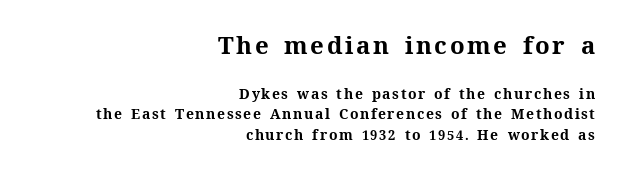
The image shows 24 px bold type, upright; set right-aligned, normal line spacing (1.48x), not underlined; the first (top) block is 1.71x larger.
